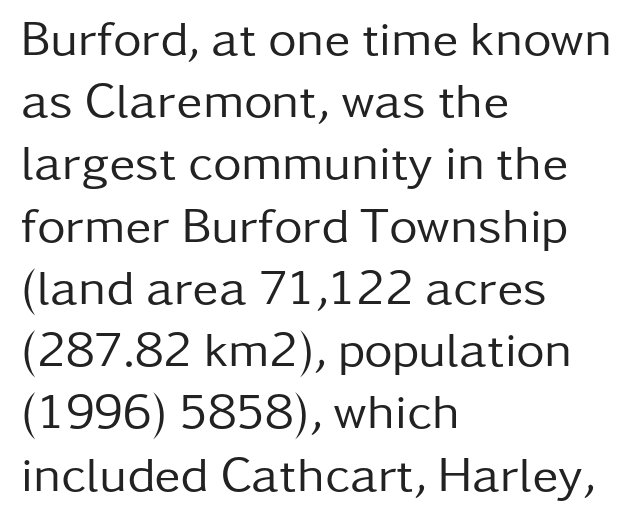
Q: Is the text bold? A: No.
Q: Is the text italic (slanted)? A: No, it is upright.
Q: Is the typeface a serif or a sans-serif typeface? A: Sans-serif.
Q: Is the text underlined? A: No.
Q: How is the paragraph aligned? A: Left-aligned.
Q: Is the spacing between letters normal or unusually wide? A: Normal.
Q: Is the spacing between lines tight, normal or loose? A: Normal.
Q: Width (condensed, normal, or wide)? A: Normal.
Q: Stroke contrast? A: Low.
Q: x-height? A: Medium.
Q: Monospaced? A: No.
